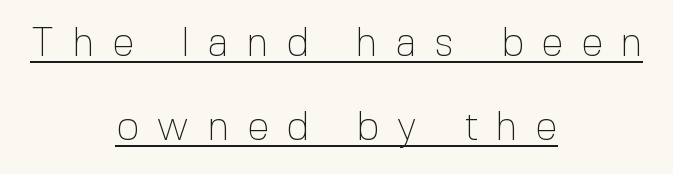
These lines are rendered in a variable-pitch font. This reads as an unemphasized weight, regular at the heaviest. A roman cut, with each character standing at attention. The letters carry no serifs — their stems end cleanly without finishing strokes. The passage is arranged like a title page — every line centered.
